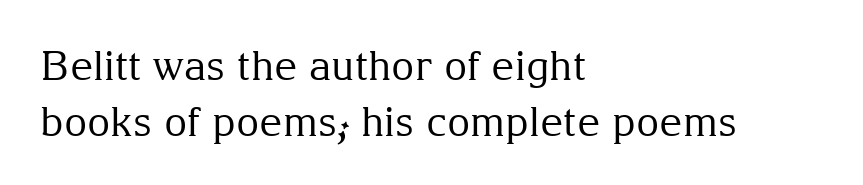
Q: Is the text bold? A: No.
Q: Is the text italic (slanted)? A: No, it is upright.
Q: Is the typeface a serif or a sans-serif typeface? A: Serif.
Q: Is the text underlined? A: No.
Q: How is the paragraph aligned? A: Left-aligned.
Q: Is the spacing between letters normal or unusually wide? A: Normal.
Q: Is the spacing between lines tight, normal or loose? A: Normal.
Q: Width (condensed, normal, or wide)? A: Normal.
Q: Stroke contrast? A: Medium.
Q: x-height? A: Medium.
Q: Monospaced? A: No.
